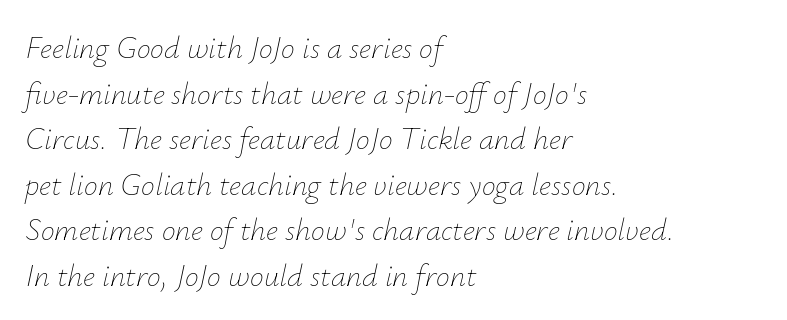
Q: Is the text bold? A: No.
Q: Is the text italic (slanted)? A: Yes, it leans right by about 12 degrees.
Q: Is the text underlined? A: No.
Q: How is the paragraph aligned? A: Left-aligned.
Q: Is the spacing between letters normal or unusually wide? A: Normal.
Q: Is the spacing between lines tight, normal or loose? A: Normal.
Q: Width (condensed, normal, or wide)? A: Normal.
Q: Stroke contrast? A: Low.
Q: x-height? A: Small.
Q: Monospaced? A: No.
